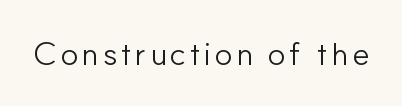
Q: Is the text bold? A: No.
Q: Is the text italic (slanted)? A: No, it is upright.
Q: Is the typeface a serif or a sans-serif typeface? A: Sans-serif.
Q: Is the text underlined? A: No.
Q: Width (condensed, normal, or wide)? A: Normal.
Q: Stroke contrast? A: Low.
Q: x-height? A: Small.
Q: Monospaced? A: No.
